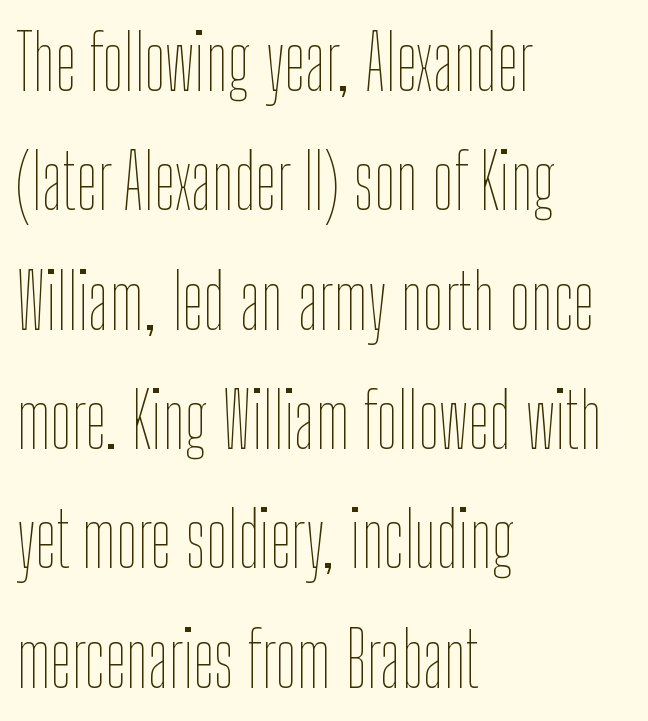
Q: Is the text bold? A: No.
Q: Is the text italic (slanted)? A: No, it is upright.
Q: Is the text underlined? A: No.
Q: How is the paragraph aligned? A: Left-aligned.
Q: Is the spacing between letters normal or unusually wide? A: Normal.
Q: Is the spacing between lines tight, normal or loose? A: Normal.
Q: Width (condensed, normal, or wide)? A: Condensed.
Q: Stroke contrast? A: Low.
Q: x-height? A: Medium.
Q: Monospaced? A: No.
